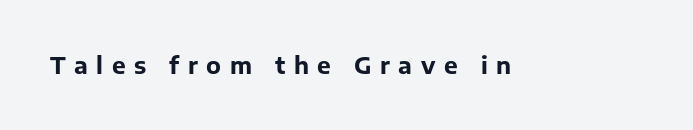
Tracking value appears strongly positive — letters spread wide. The type sits square on the baseline with zero lean. The baseline area is clear. Pretty heavy lettering here — definitely bold.
